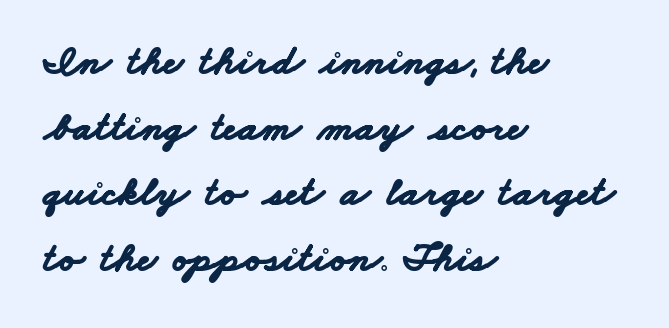
{"serif": "no", "bold": "yes", "weight": "bold", "width": "wide", "stroke_contrast": "low", "x_height": "small", "monospaced": "no", "underline": "no", "align": "left", "line_spacing": "normal", "line_spacing_ratio": 1.56, "letter_spacing": "normal", "letter_spacing_em": 0.0, "glyph_px": 42}
